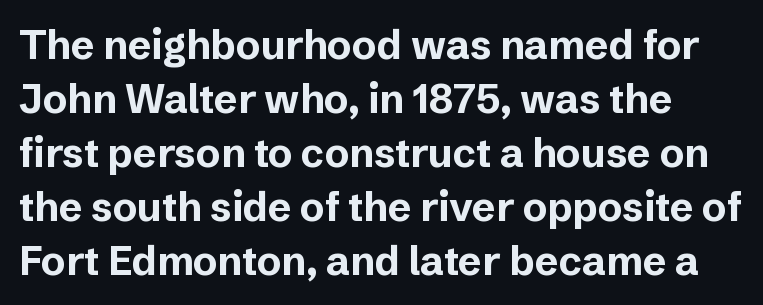
Each word holds together tightly as a unit, with standard inter-letter gaps. In terms of leading, this rendering sits right in the middle. Set as a true bold cut, around the 700 mark. Plain, unruled lines of type. Nothing sits at the stroke ends, so this counts as sans-serif.
